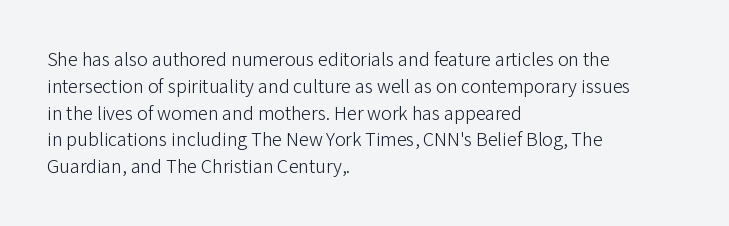
Unlike italic type, these characters show no tilt at all. Honestly, there is no underline to notice here at all. The ragged edge is on the right, which tells us the setting is flush left. Tracking here is standard; glyphs follow each other at the usual distance.
